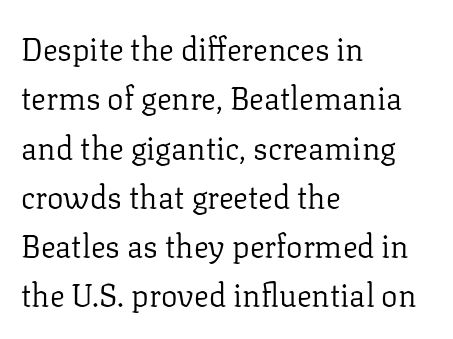
Q: Is the text bold? A: No.
Q: Is the text italic (slanted)? A: No, it is upright.
Q: Is the typeface a serif or a sans-serif typeface? A: Serif.
Q: Is the text underlined? A: No.
Q: How is the paragraph aligned? A: Left-aligned.
Q: Is the spacing between letters normal or unusually wide? A: Normal.
Q: Is the spacing between lines tight, normal or loose? A: Normal.
Q: Width (condensed, normal, or wide)? A: Normal.
Q: Stroke contrast? A: Low.
Q: x-height? A: Medium.
Q: Monospaced? A: No.
